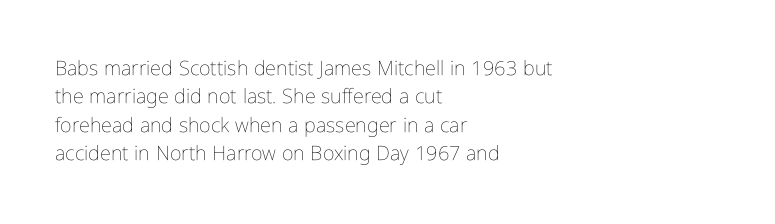
Q: Is the text bold? A: No.
Q: Is the text italic (slanted)? A: No, it is upright.
Q: Is the text underlined? A: No.
Q: How is the paragraph aligned? A: Left-aligned.
Q: Is the spacing between letters normal or unusually wide? A: Normal.
Q: Is the spacing between lines tight, normal or loose? A: Normal.
